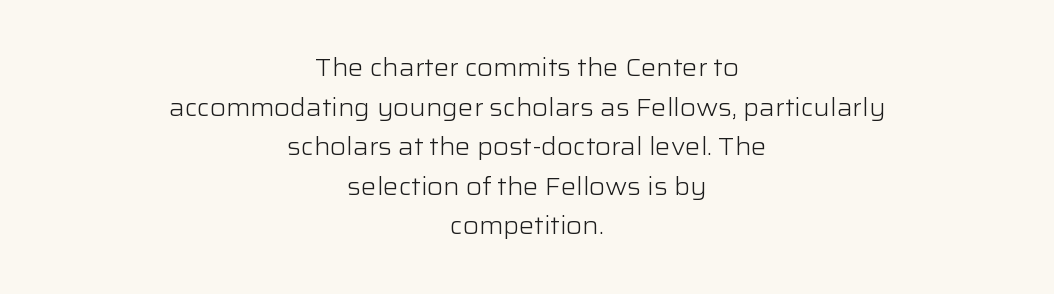
{"italic": "no", "bold": "no", "underline": "no", "align": "center", "line_spacing": "normal", "line_spacing_ratio": 1.65, "letter_spacing": "normal", "letter_spacing_em": 0.0, "glyph_px": 24}
